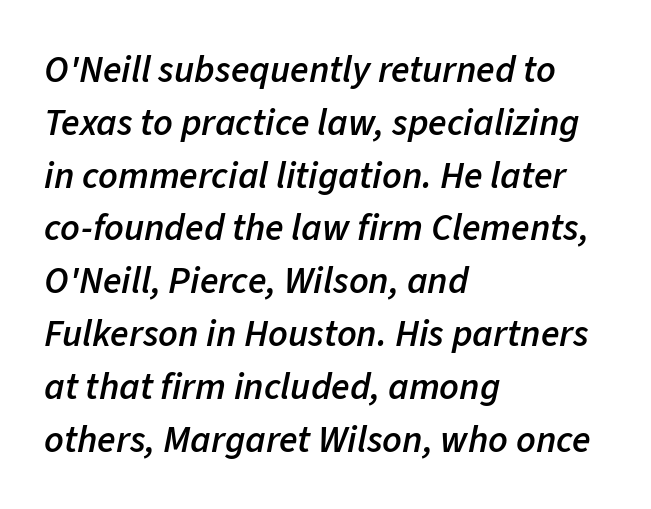
{"italic": "yes", "lean": "right", "slant_degrees": 11, "bold": "semi", "weight": "semibold", "width": "normal", "stroke_contrast": "low", "x_height": "medium", "monospaced": "no", "underline": "no", "align": "left", "line_spacing": "normal", "line_spacing_ratio": 1.39, "letter_spacing": "normal", "letter_spacing_em": 0.0, "glyph_px": 38}
